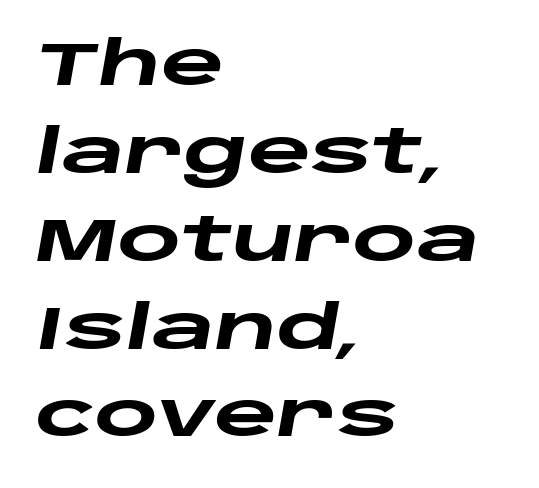
{"italic": "yes", "lean": "right", "slant_degrees": 10, "bold": "yes", "weight": "heavy", "width": "wide", "stroke_contrast": "low", "x_height": "large", "monospaced": "no", "underline": "no", "align": "left", "line_spacing": "normal", "line_spacing_ratio": 1.44, "letter_spacing": "normal", "letter_spacing_em": 0.0, "glyph_px": 61}
